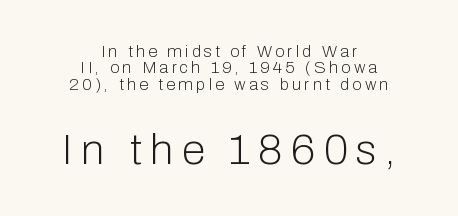
The image shows 43 px light sans-serif type, upright; set centered, tight line spacing (0.97x), not underlined; the second (bottom) block is 2.53x larger; low stroke contrast and a medium x-height.
